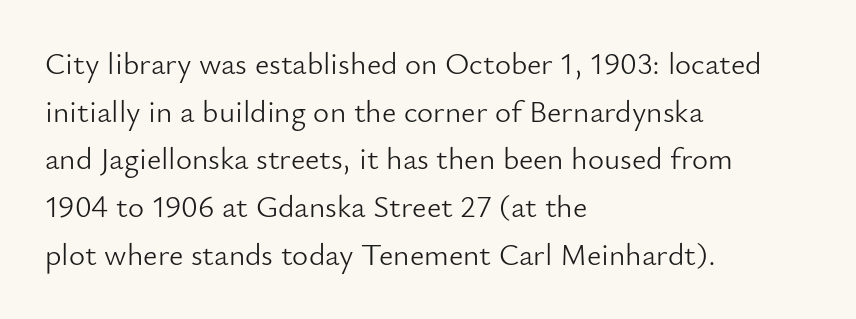
{"serif": "no", "italic": "no", "bold": "no", "weight": "light", "width": "normal", "stroke_contrast": "low", "x_height": "small", "monospaced": "no", "underline": "no", "align": "left", "line_spacing": "normal", "line_spacing_ratio": 1.54, "letter_spacing": "normal", "letter_spacing_em": 0.0, "glyph_px": 31}
